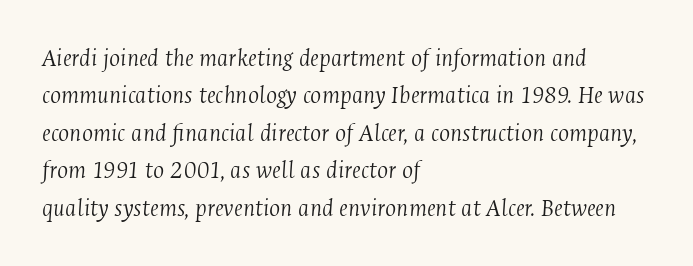
A quiet, ordinary-to-light weight characterises the typeface. The string is rendered with underlining switched off. Line spacing here is normal. Glyph-to-glyph distance matches everyday printed text. Notice how the stems are inclined rather than vertical — that's the hallmark of italics. One-word summary of the alignment: left.
